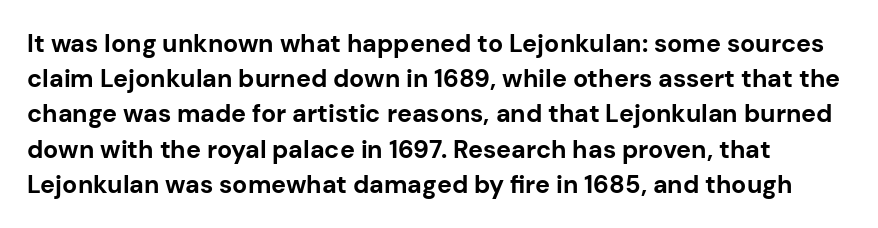
Each glyph is drawn with heavy, bold strokes. It's the straight-up-and-down kind of type. This sample uses plain, unmodified letter spacing. Honestly, there is no underline to notice here at all. Vertical spacing — default.
